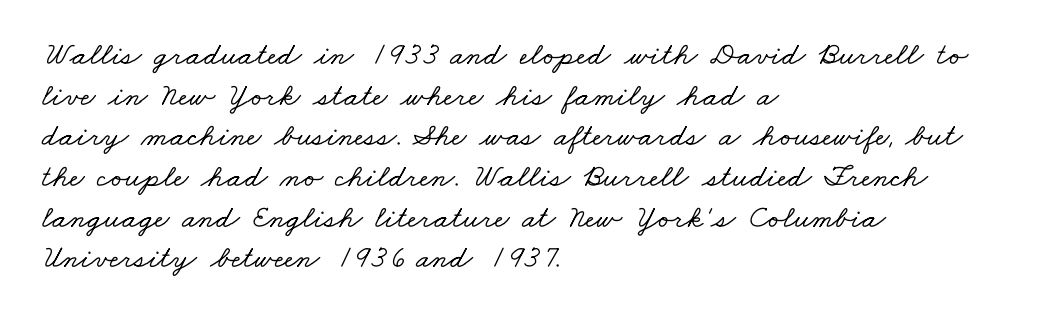
{"serif": "yes", "width": "wide", "stroke_contrast": "low", "x_height": "small", "monospaced": "no", "underline": "no", "align": "left", "line_spacing": "normal", "line_spacing_ratio": 1.27, "letter_spacing": "normal", "letter_spacing_em": 0.0, "glyph_px": 32}
